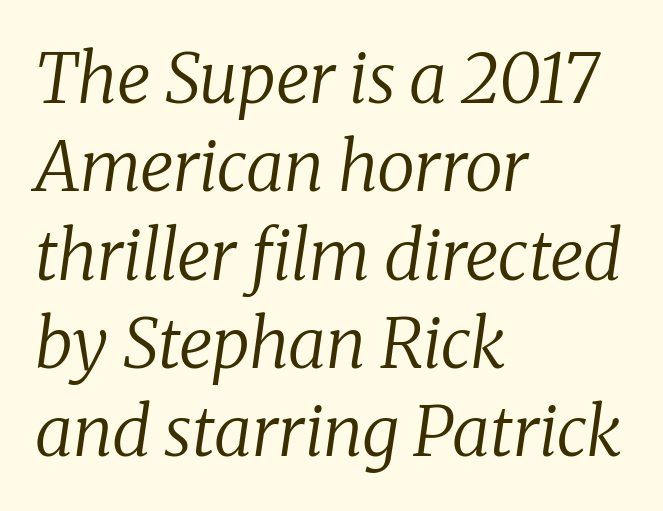
Q: Is the text bold? A: No.
Q: Is the text italic (slanted)? A: Yes, it leans right by about 8 degrees.
Q: Is the typeface a serif or a sans-serif typeface? A: Serif.
Q: Is the text underlined? A: No.
Q: How is the paragraph aligned? A: Left-aligned.
Q: Is the spacing between letters normal or unusually wide? A: Normal.
Q: Is the spacing between lines tight, normal or loose? A: Normal.
Q: Width (condensed, normal, or wide)? A: Normal.
Q: Stroke contrast? A: Low.
Q: x-height? A: Medium.
Q: Monospaced? A: No.
